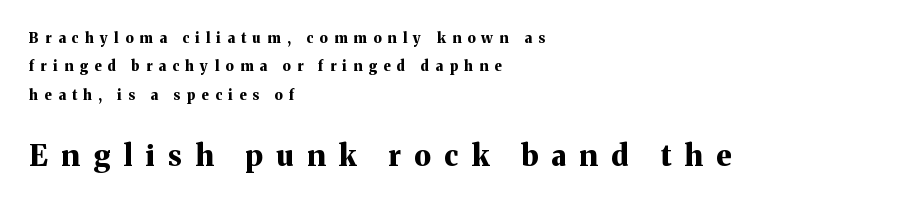
{"serif": "yes", "italic": "no", "bold": "yes", "weight": "bold", "width": "normal", "stroke_contrast": "medium", "x_height": "medium", "monospaced": "no", "underline": "no", "align": "left", "line_spacing": "loose", "line_spacing_ratio": 2.02, "letter_spacing": "wide", "letter_spacing_em": 0.46, "larger_block": "second", "size_ratio": 2.07, "glyph_px": 29}
